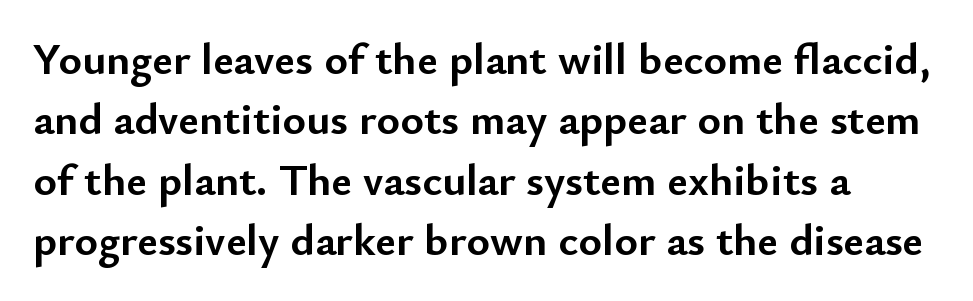
The face used here is proportionally spaced, like ordinary book or web type. The text was rendered using a sans face with plain stroke endings. Standard letterfit; no display-style spreading of the glyphs. The area under the type is left untouched. Summary of vertical rhythm: regular, with standard interline spacing.
